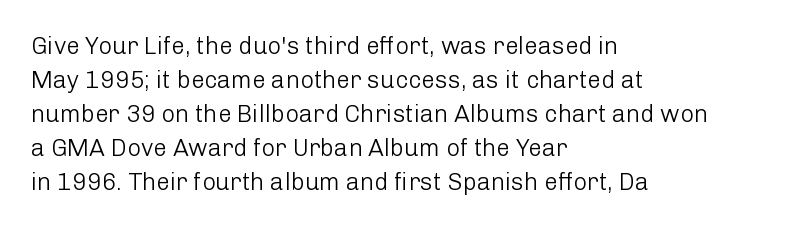
Q: Is the text bold? A: No.
Q: Is the text italic (slanted)? A: No, it is upright.
Q: Is the text underlined? A: No.
Q: How is the paragraph aligned? A: Left-aligned.
Q: Is the spacing between letters normal or unusually wide? A: Normal.
Q: Is the spacing between lines tight, normal or loose? A: Normal.
